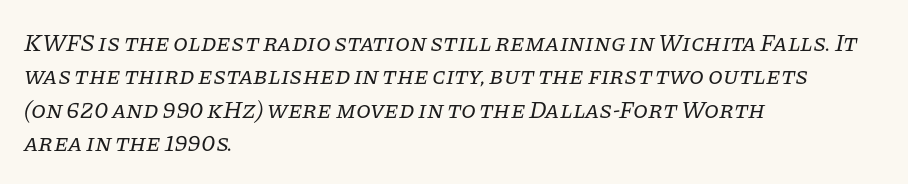
The image shows 24 px text type, italic (leaning right); set left-aligned, normal line spacing (1.39x), normal letter spacing, not underlined.
